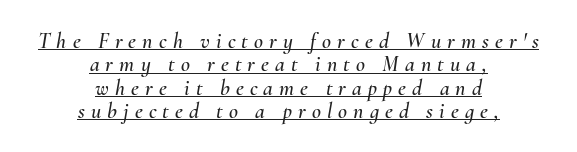
Q: Is the text italic (slanted)? A: Yes, it leans right by about 10 degrees.
Q: Is the text underlined? A: Yes.
Q: How is the paragraph aligned? A: Centered.
Q: Is the spacing between letters normal or unusually wide? A: Unusually wide.
Q: Is the spacing between lines tight, normal or loose? A: Tight.
